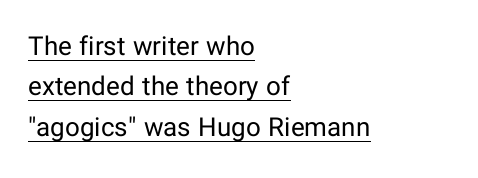
Q: Is the text bold? A: No.
Q: Is the text italic (slanted)? A: No, it is upright.
Q: Is the text underlined? A: Yes.
Q: How is the paragraph aligned? A: Left-aligned.
Q: Is the spacing between letters normal or unusually wide? A: Normal.
Q: Is the spacing between lines tight, normal or loose? A: Normal.
